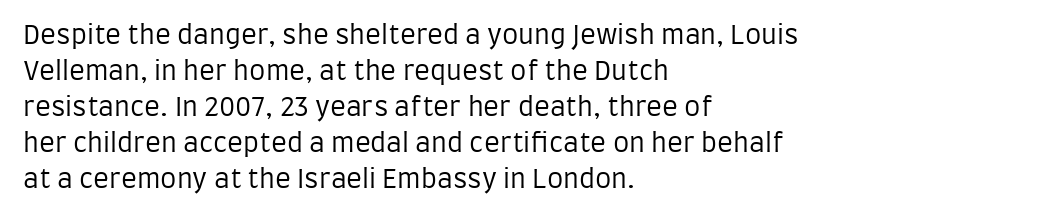
{"italic": "no", "bold": "no", "underline": "no", "align": "left", "line_spacing": "normal", "line_spacing_ratio": 1.38, "letter_spacing": "normal", "letter_spacing_em": 0.0, "glyph_px": 26}
